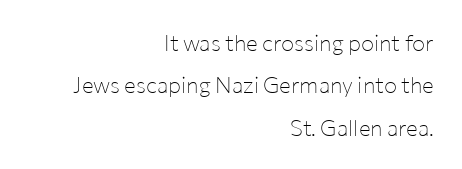
The image shows 22 px text type, upright; set right-aligned, loose line spacing (1.93x), normal letter spacing, not underlined.
